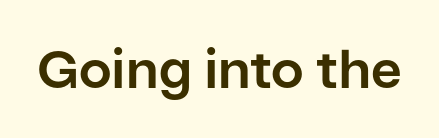
The image shows 53 px bold sans-serif type, upright; set normal letter spacing, not underlined; low stroke contrast and a medium x-height.
